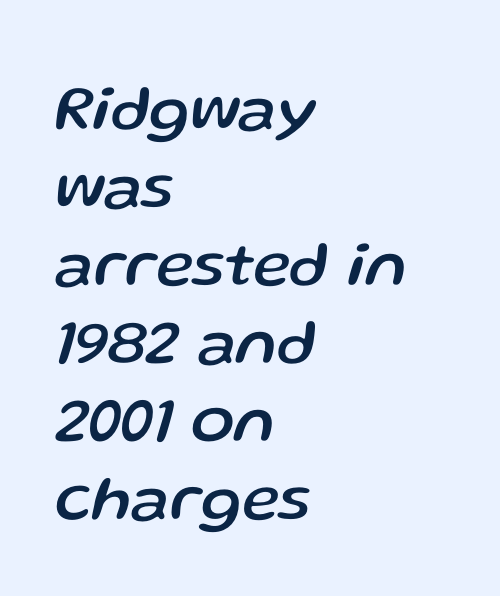
Q: Is the text italic (slanted)? A: Yes, it leans right by about 13 degrees.
Q: Is the text underlined? A: No.
Q: How is the paragraph aligned? A: Left-aligned.
Q: Is the spacing between letters normal or unusually wide? A: Normal.
Q: Width (condensed, normal, or wide)? A: Normal.
Q: Stroke contrast? A: Low.
Q: x-height? A: Medium.
Q: Monospaced? A: No.
